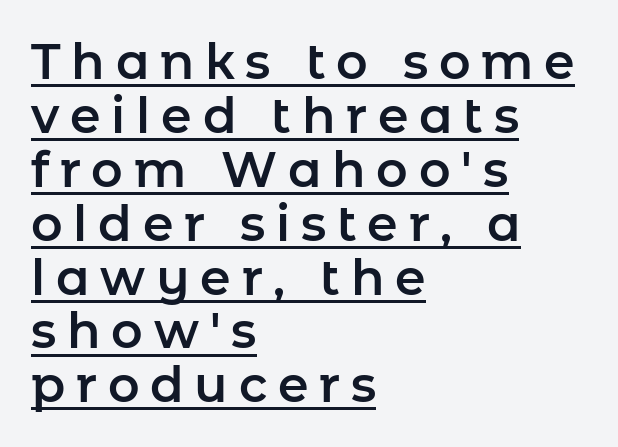
Q: Is the text italic (slanted)? A: No, it is upright.
Q: Is the typeface a serif or a sans-serif typeface? A: Sans-serif.
Q: Is the text underlined? A: Yes.
Q: How is the paragraph aligned? A: Left-aligned.
Q: Is the spacing between letters normal or unusually wide? A: Unusually wide.
Q: Is the spacing between lines tight, normal or loose? A: Tight.
Q: Width (condensed, normal, or wide)? A: Normal.
Q: Stroke contrast? A: Low.
Q: x-height? A: Medium.
Q: Monospaced? A: No.
